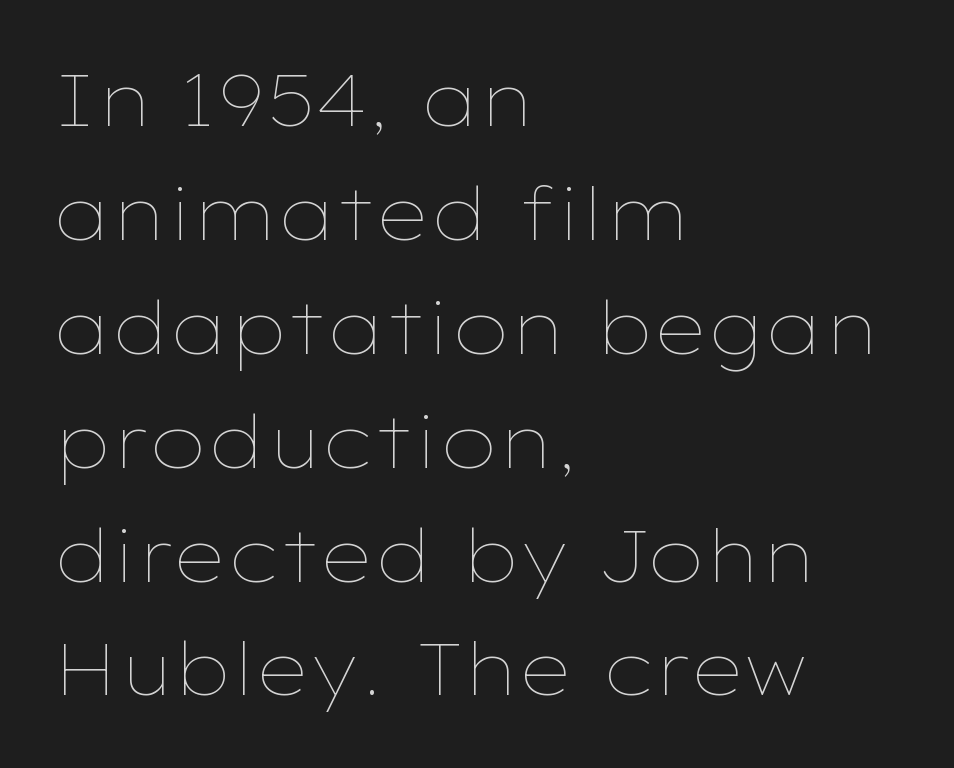
The image shows 73 px thin, wide type, upright; set left-aligned, normal line spacing (1.56x), normal letter spacing, not underlined; low stroke contrast and a medium x-height.
